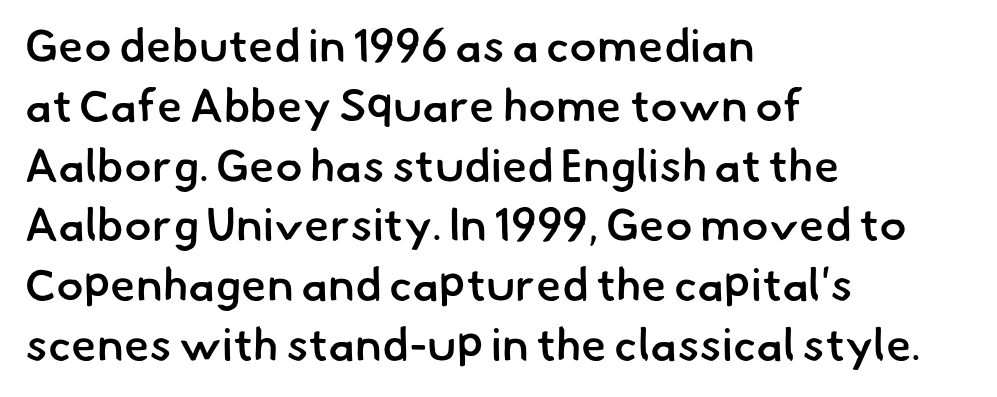
{"serif": "no", "bold": "semi", "weight": "semibold", "width": "normal", "stroke_contrast": "low", "x_height": "small", "monospaced": "no", "underline": "no", "align": "left", "line_spacing": "normal", "line_spacing_ratio": 1.3, "letter_spacing": "normal", "letter_spacing_em": 0.0, "glyph_px": 46}
